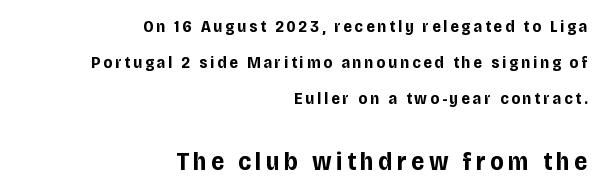
Q: Is the text bold? A: Yes.
Q: Is the text italic (slanted)? A: No, it is upright.
Q: Is the text underlined? A: No.
Q: How is the paragraph aligned? A: Right-aligned.
Q: Is the spacing between lines tight, normal or loose? A: Loose.
Q: Which block of text is set in a larger size, the first (top) or the second (bottom)? A: The second (bottom) one.
